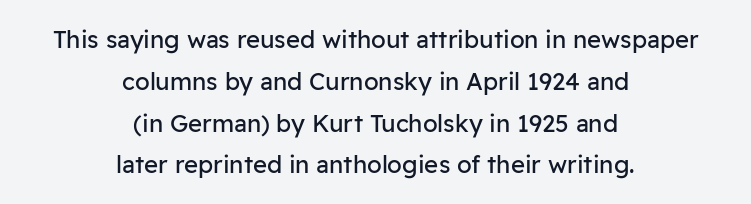
{"italic": "no", "bold": "no", "underline": "no", "align": "center", "line_spacing_ratio": 1.74, "letter_spacing": "normal", "letter_spacing_em": 0.0, "glyph_px": 24}
